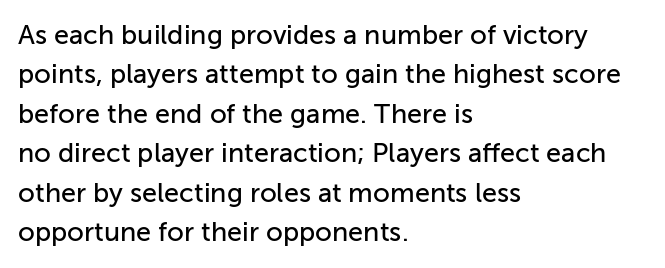
The image shows 27 px text type, upright; set left-aligned, normal line spacing (1.46x), normal letter spacing, not underlined.
